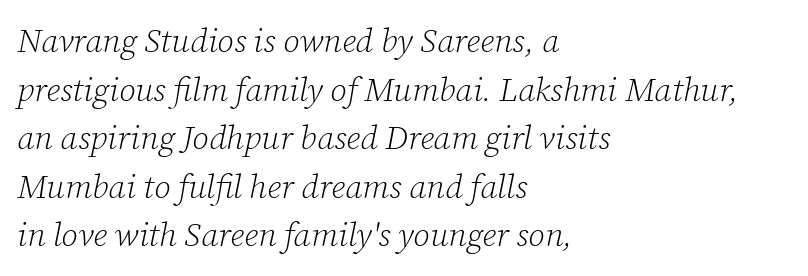
{"serif": "yes", "italic": "yes", "lean": "right", "slant_degrees": 12, "bold": "no", "weight": "light", "width": "normal", "stroke_contrast": "low", "x_height": "medium", "monospaced": "no", "underline": "no", "align": "left", "line_spacing": "normal", "line_spacing_ratio": 1.47, "letter_spacing": "normal", "letter_spacing_em": 0.0, "glyph_px": 33}
